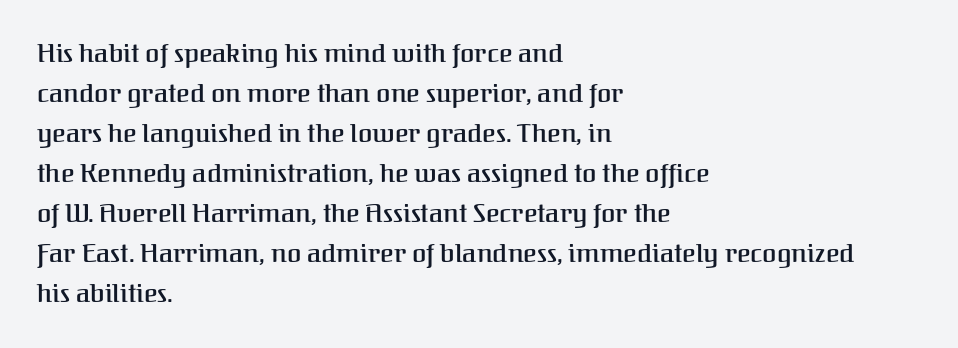
The image shows 26 px text type, upright; set left-aligned, normal line spacing (1.54x), normal letter spacing, not underlined.
